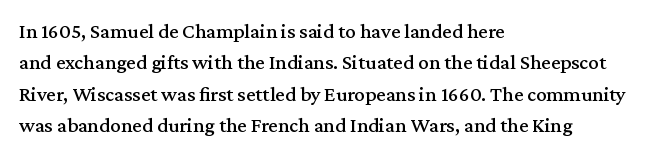
Q: Is the text italic (slanted)? A: No, it is upright.
Q: Is the text underlined? A: No.
Q: How is the paragraph aligned? A: Left-aligned.
Q: Is the spacing between letters normal or unusually wide? A: Normal.
Q: Is the spacing between lines tight, normal or loose? A: Normal.
